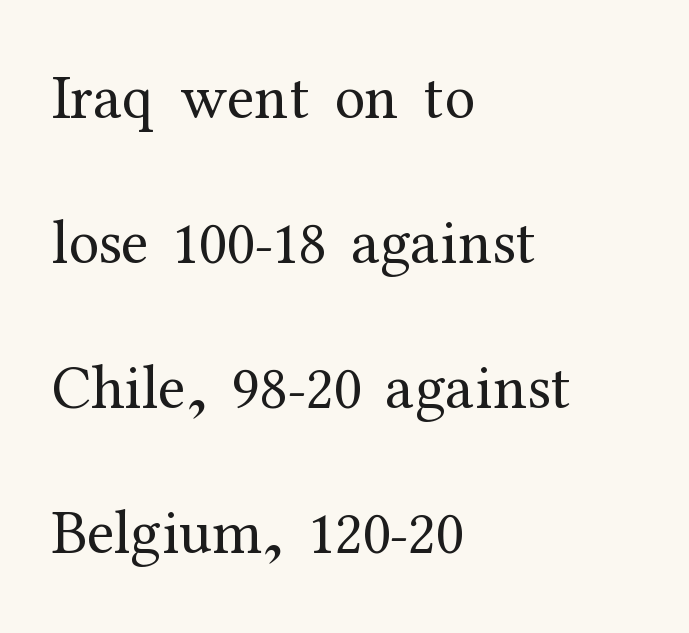
Q: Is the text bold? A: No.
Q: Is the text italic (slanted)? A: No, it is upright.
Q: Is the typeface a serif or a sans-serif typeface? A: Serif.
Q: Is the text underlined? A: No.
Q: How is the paragraph aligned? A: Left-aligned.
Q: Is the spacing between letters normal or unusually wide? A: Normal.
Q: Is the spacing between lines tight, normal or loose? A: Loose.
Q: Width (condensed, normal, or wide)? A: Normal.
Q: Stroke contrast? A: Medium.
Q: x-height? A: Medium.
Q: Monospaced? A: No.
